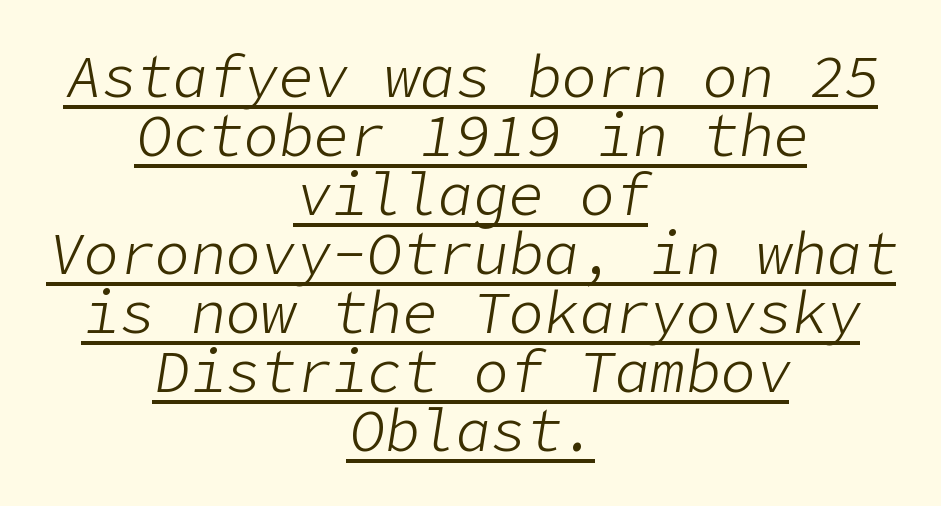
There is no visible air inserted between adjacent glyphs. The rendering uses the underline text-decoration. Looking at the ascenders, they clearly lean. Successive baselines arrive quickly, one right under another. Centered paragraph, ragged on both sides. The typesetting does not lean heavy: it is not bold.
